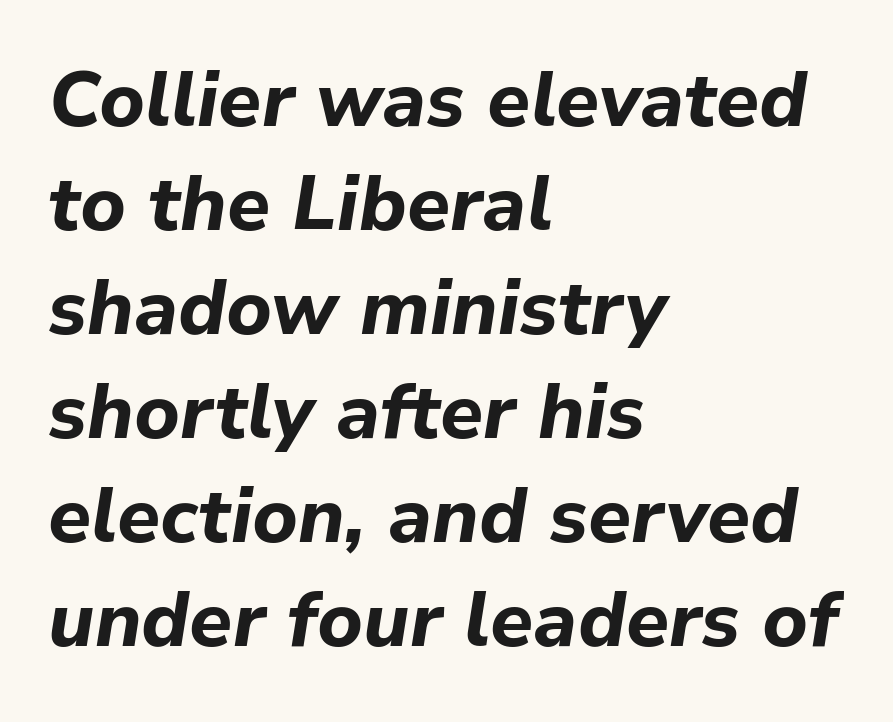
Q: Is the text bold? A: Yes.
Q: Is the text italic (slanted)? A: Yes, it leans right by about 9 degrees.
Q: Is the text underlined? A: No.
Q: How is the paragraph aligned? A: Left-aligned.
Q: Is the spacing between letters normal or unusually wide? A: Normal.
Q: Is the spacing between lines tight, normal or loose? A: Normal.
Q: Width (condensed, normal, or wide)? A: Normal.
Q: Stroke contrast? A: Low.
Q: x-height? A: Medium.
Q: Monospaced? A: No.
